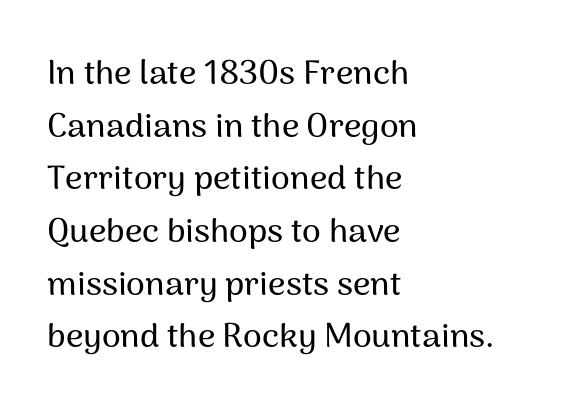
{"serif": "no", "italic": "no", "width": "normal", "stroke_contrast": "medium", "x_height": "medium", "monospaced": "no", "underline": "no", "align": "left", "line_spacing": "normal", "line_spacing_ratio": 1.55, "letter_spacing": "normal", "letter_spacing_em": 0.0, "glyph_px": 34}
